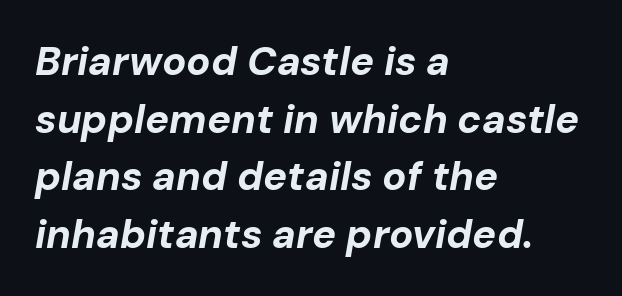
{"italic": "yes", "lean": "right", "slant_degrees": 10, "bold": "yes", "weight": "bold", "width": "normal", "stroke_contrast": "low", "x_height": "medium", "monospaced": "no", "underline": "no", "align": "left", "line_spacing": "normal", "line_spacing_ratio": 1.44, "letter_spacing": "normal", "letter_spacing_em": 0.0, "glyph_px": 40}
